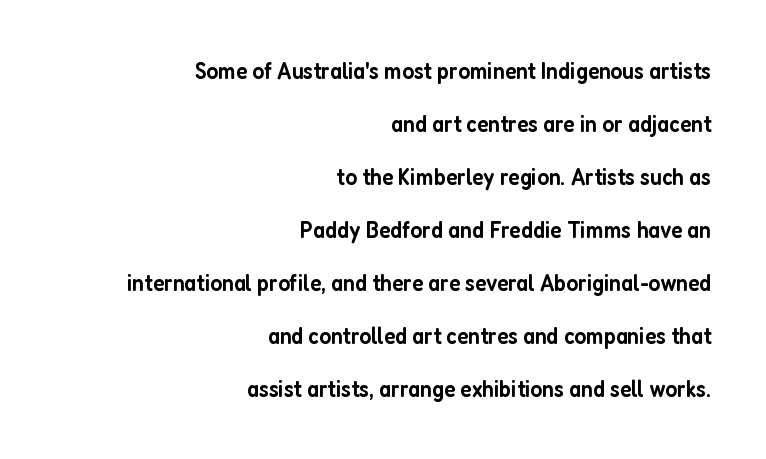
Q: Is the text bold? A: Semi-bold.
Q: Is the text italic (slanted)? A: No, it is upright.
Q: Is the text underlined? A: No.
Q: How is the paragraph aligned? A: Right-aligned.
Q: Is the spacing between letters normal or unusually wide? A: Normal.
Q: Is the spacing between lines tight, normal or loose? A: Loose.
